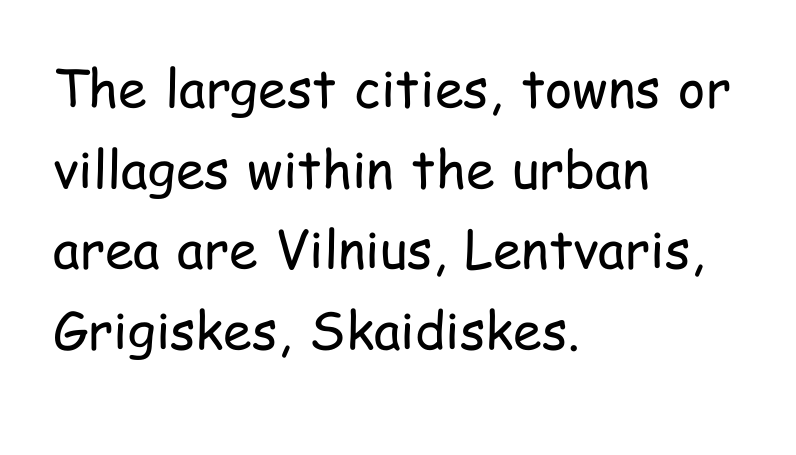
Q: Is the text bold? A: No.
Q: Is the text italic (slanted)? A: No, it is upright.
Q: Is the typeface a serif or a sans-serif typeface? A: Sans-serif.
Q: Is the text underlined? A: No.
Q: How is the paragraph aligned? A: Left-aligned.
Q: Is the spacing between letters normal or unusually wide? A: Normal.
Q: Is the spacing between lines tight, normal or loose? A: Normal.
Q: Width (condensed, normal, or wide)? A: Condensed.
Q: Stroke contrast? A: Low.
Q: x-height? A: Medium.
Q: Monospaced? A: No.
